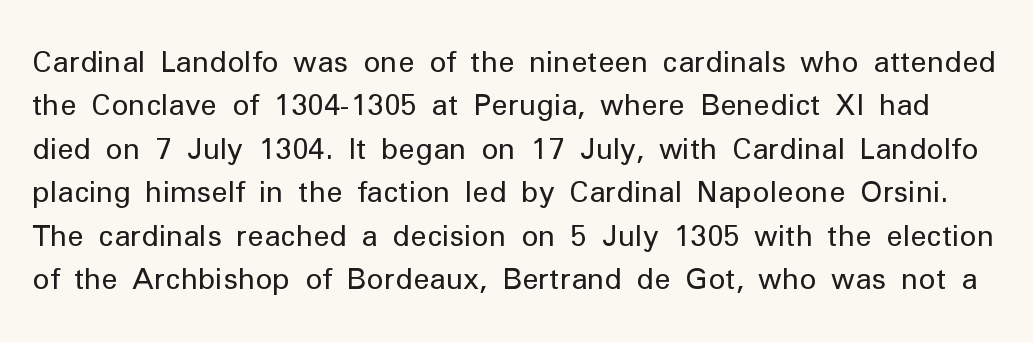
Q: Is the text bold? A: No.
Q: Is the text italic (slanted)? A: No, it is upright.
Q: Is the typeface a serif or a sans-serif typeface? A: Sans-serif.
Q: Is the text underlined? A: No.
Q: Is the spacing between letters normal or unusually wide? A: Normal.
Q: Is the spacing between lines tight, normal or loose? A: Normal.
Q: Width (condensed, normal, or wide)? A: Normal.
Q: Stroke contrast? A: Low.
Q: x-height? A: Medium.
Q: Monospaced? A: No.
